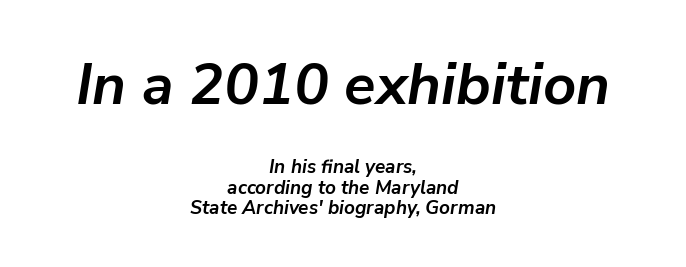
The image shows 58 px semibold type, italic (leaning right); set centered, tight line spacing (1.07x), normal letter spacing, not underlined; the first (top) block is 3.05x larger; low stroke contrast and a medium x-height.
